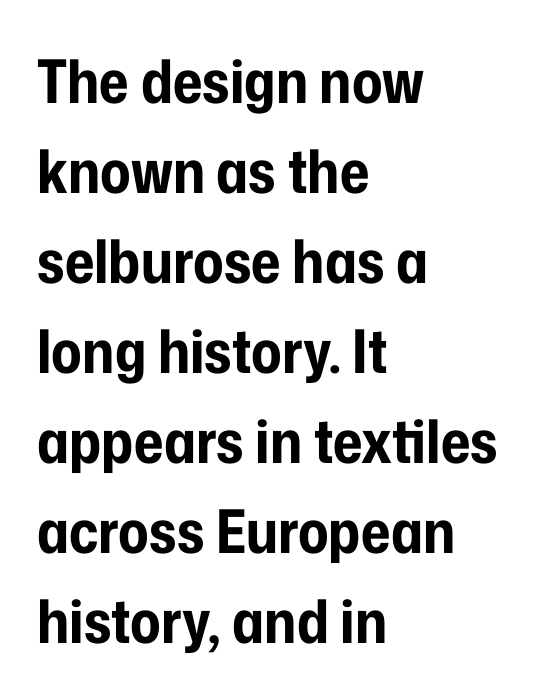
Q: Is the text bold? A: Yes.
Q: Is the text italic (slanted)? A: No, it is upright.
Q: Is the typeface a serif or a sans-serif typeface? A: Sans-serif.
Q: Is the text underlined? A: No.
Q: How is the paragraph aligned? A: Left-aligned.
Q: Is the spacing between letters normal or unusually wide? A: Normal.
Q: Is the spacing between lines tight, normal or loose? A: Normal.
Q: Width (condensed, normal, or wide)? A: Condensed.
Q: Stroke contrast? A: Low.
Q: x-height? A: Medium.
Q: Monospaced? A: No.
